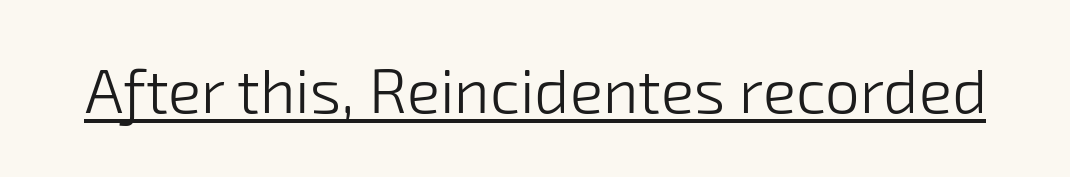
Q: Is the text bold? A: No.
Q: Is the typeface a serif or a sans-serif typeface? A: Sans-serif.
Q: Is the text underlined? A: Yes.
Q: Is the spacing between letters normal or unusually wide? A: Normal.
Q: Width (condensed, normal, or wide)? A: Normal.
Q: Stroke contrast? A: Low.
Q: x-height? A: Medium.
Q: Monospaced? A: No.
